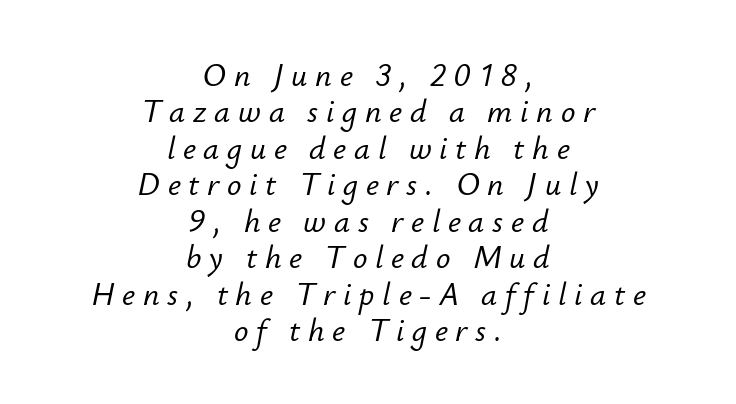
The image shows 32 px text type, italic (leaning right); set centered, tight line spacing (1.14x), unusually wide letter spacing (+0.24 em), not underlined; low stroke contrast and a small x-height.
